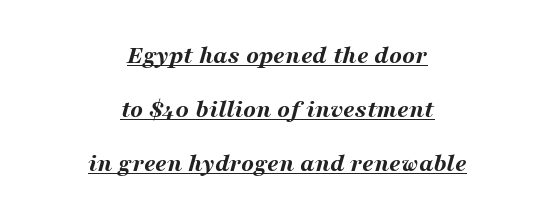
Q: Is the text bold? A: Yes.
Q: Is the text italic (slanted)? A: Yes, it leans right by about 16 degrees.
Q: Is the text underlined? A: Yes.
Q: How is the paragraph aligned? A: Centered.
Q: Is the spacing between letters normal or unusually wide? A: Normal.
Q: Is the spacing between lines tight, normal or loose? A: Loose.
